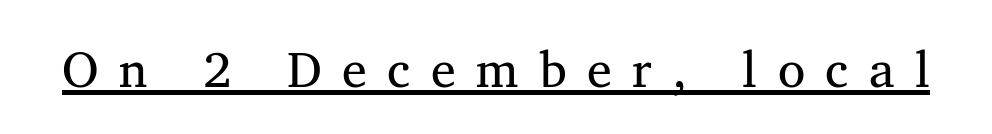
Q: Is the text bold? A: No.
Q: Is the text italic (slanted)? A: No, it is upright.
Q: Is the typeface a serif or a sans-serif typeface? A: Serif.
Q: Is the text underlined? A: Yes.
Q: Is the spacing between letters normal or unusually wide? A: Unusually wide.
Q: Width (condensed, normal, or wide)? A: Normal.
Q: Stroke contrast? A: Medium.
Q: x-height? A: Medium.
Q: Monospaced? A: No.
